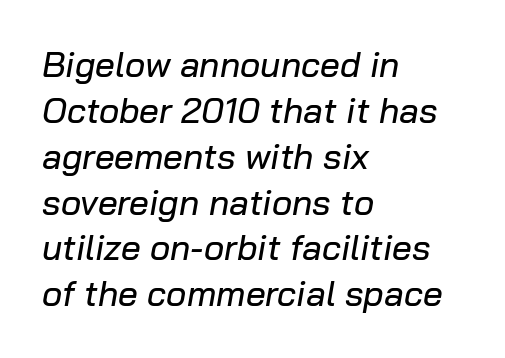
When letters slant like this, we call the style italic. Looks like regular typesetting: each glyph gets only the width it needs. You could call the tracking neutral — neither tight nor loose. The strip under each line holds only bare page. A classic flush-left, rag-right setting is used for this passage. Regarding leading, the lines here are spaced in the standard way.
